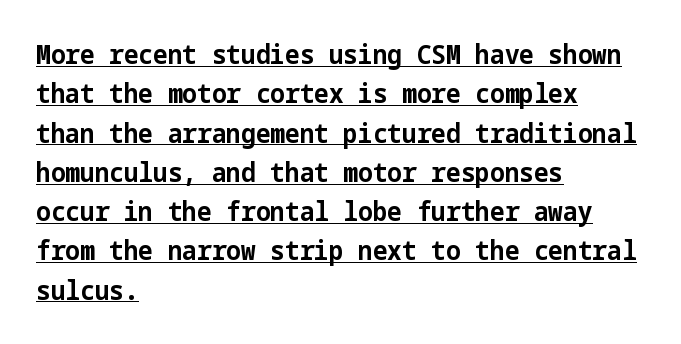
The image shows 26 px bold type, upright; set left-aligned, normal line spacing (1.51x), normal letter spacing, underlined.
